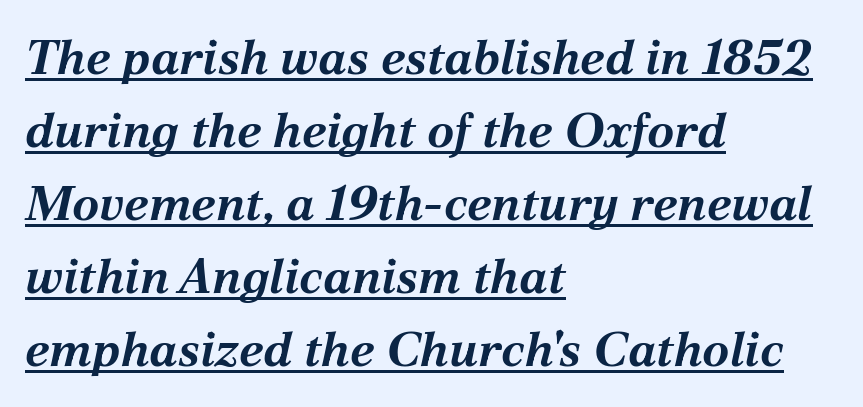
Q: Is the text bold? A: Yes.
Q: Is the text italic (slanted)? A: Yes, it leans right by about 12 degrees.
Q: Is the text underlined? A: Yes.
Q: How is the paragraph aligned? A: Left-aligned.
Q: Is the spacing between letters normal or unusually wide? A: Normal.
Q: Is the spacing between lines tight, normal or loose? A: Normal.
Q: Width (condensed, normal, or wide)? A: Normal.
Q: Stroke contrast? A: Medium.
Q: x-height? A: Medium.
Q: Monospaced? A: No.
